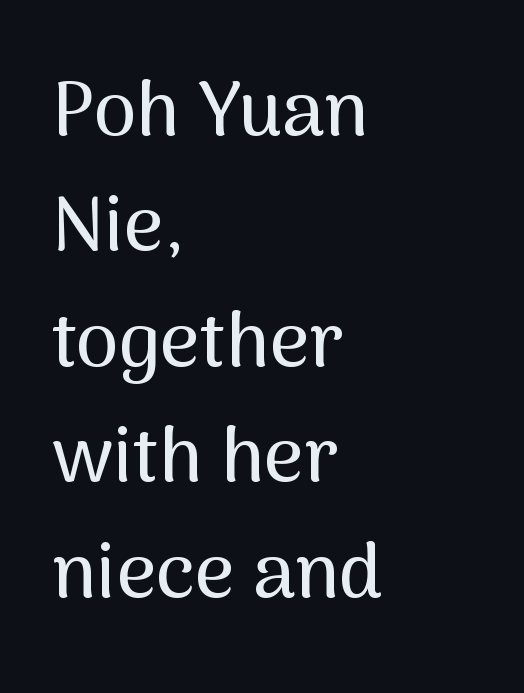
The image shows 77 px sans-serif type, upright; set left-aligned, normal line spacing (1.5x), normal letter spacing, not underlined; medium stroke contrast and a medium x-height.
